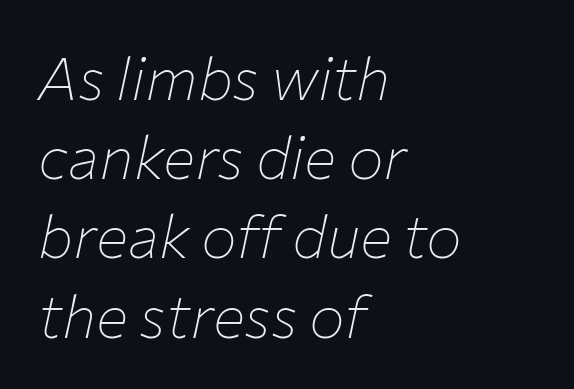
Each row of text sits above clean, open space. A typesetter would call this leading conventional body-copy spacing. Each letter keeps its own natural width here, so spacing adapts to shape. There's an unmistakable incline to the writing here.
